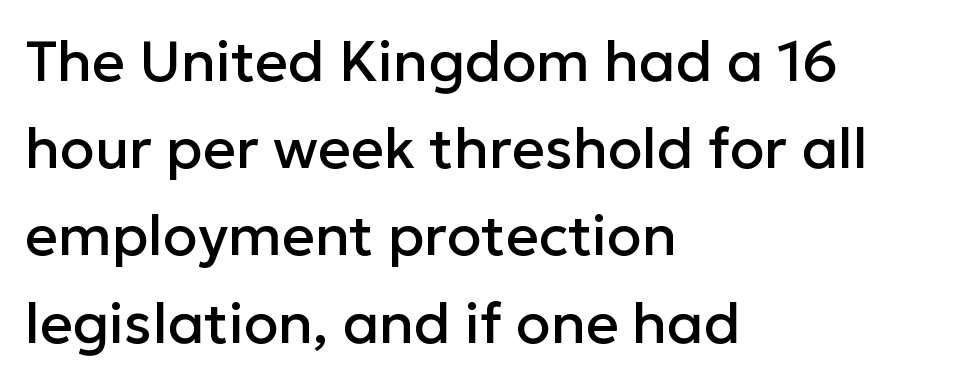
{"serif": "no", "italic": "no", "width": "normal", "stroke_contrast": "low", "x_height": "medium", "monospaced": "no", "underline": "no", "align": "left", "line_spacing": "normal", "line_spacing_ratio": 1.53, "letter_spacing": "normal", "letter_spacing_em": 0.0, "glyph_px": 57}
